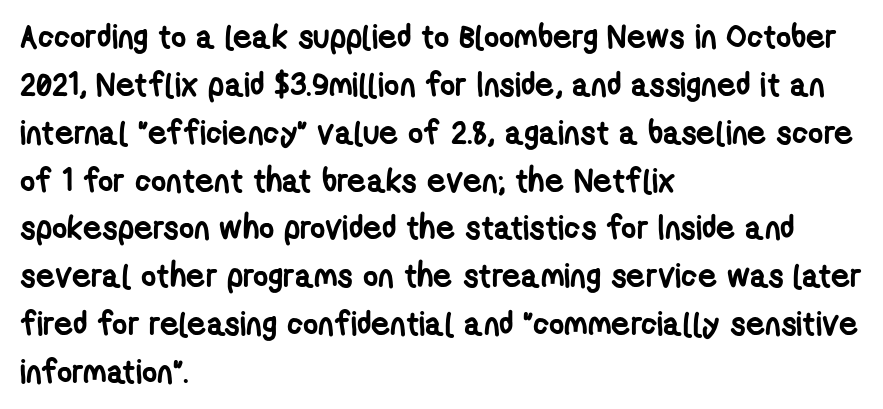
{"serif": "no", "bold": "yes", "weight": "semibold", "width": "condensed", "stroke_contrast": "low", "x_height": "medium", "monospaced": "no", "underline": "no", "align": "left", "line_spacing": "normal", "line_spacing_ratio": 1.45, "letter_spacing": "normal", "letter_spacing_em": 0.0, "glyph_px": 33}
